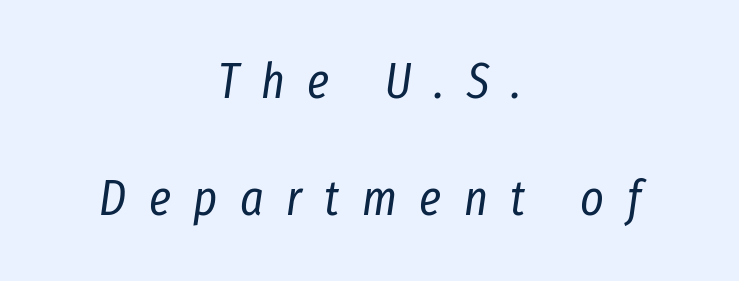
{"italic": "yes", "lean": "right", "slant_degrees": 8, "bold": "no", "weight": "regular", "width": "condensed", "stroke_contrast": "low", "x_height": "medium", "monospaced": "no", "underline": "no", "align": "center", "line_spacing": "loose", "line_spacing_ratio": 2.35, "letter_spacing": "wide", "letter_spacing_em": 0.45, "glyph_px": 50}
